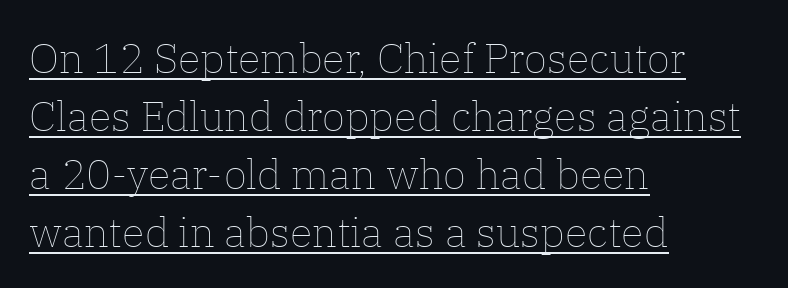
Rendered with straight, roman letterforms. Each stroke keeps to a modest, everyday thickness or less. Does extra space separate the letters? No, they use regular spacing. A baseline rule has been typeset under these characters. The passage shown is typed in a proportional face where columns would drift. Leading: standard.
